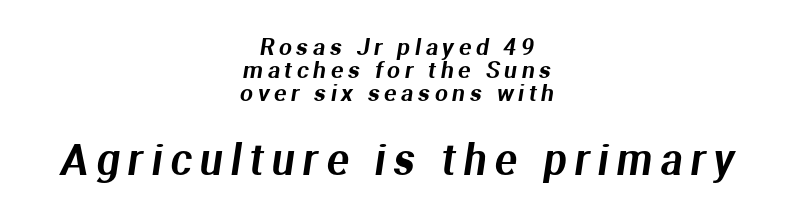
{"serif": "no", "width": "normal", "stroke_contrast": "medium", "x_height": "medium", "monospaced": "no", "underline": "no", "align": "center", "line_spacing": "tight", "line_spacing_ratio": 1.01, "letter_spacing": "wide", "letter_spacing_em": 0.2, "larger_block": "second", "size_ratio": 1.78, "glyph_px": 41}
